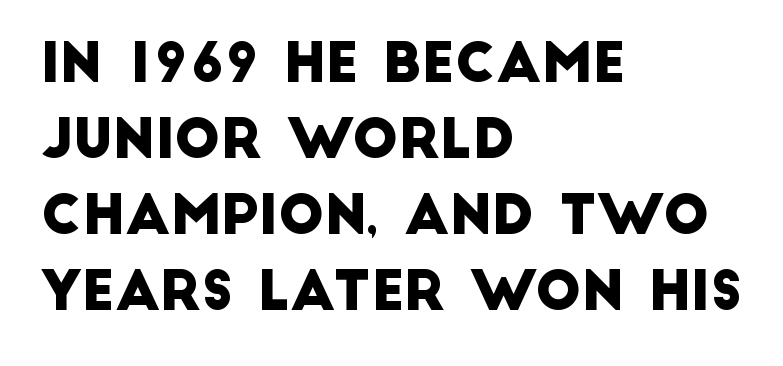
The image shows 54 px sans-serif type; set left-aligned, normal line spacing (1.41x), normal letter spacing, not underlined; low stroke contrast and a large x-height.
